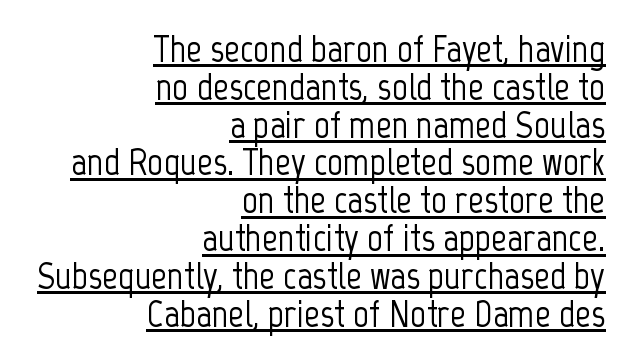
The image shows 39 px condensed sans-serif type, upright; set right-aligned, tight line spacing (0.97x), normal letter spacing, underlined; low stroke contrast and a medium x-height.
